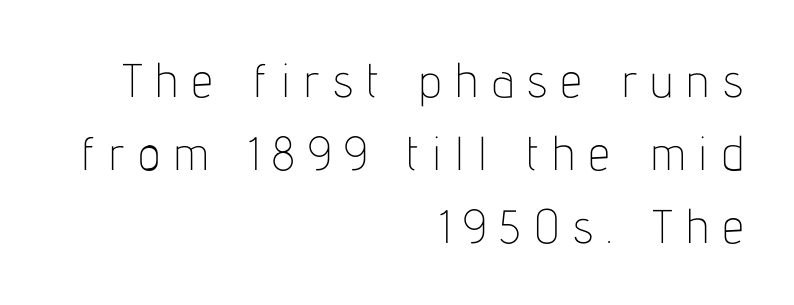
Q: Is the text bold? A: No.
Q: Is the text italic (slanted)? A: No, it is upright.
Q: Is the typeface a serif or a sans-serif typeface? A: Sans-serif.
Q: Is the text underlined? A: No.
Q: How is the paragraph aligned? A: Right-aligned.
Q: Is the spacing between letters normal or unusually wide? A: Unusually wide.
Q: Is the spacing between lines tight, normal or loose? A: Normal.
Q: Width (condensed, normal, or wide)? A: Condensed.
Q: Stroke contrast? A: Low.
Q: x-height? A: Medium.
Q: Monospaced? A: No.
